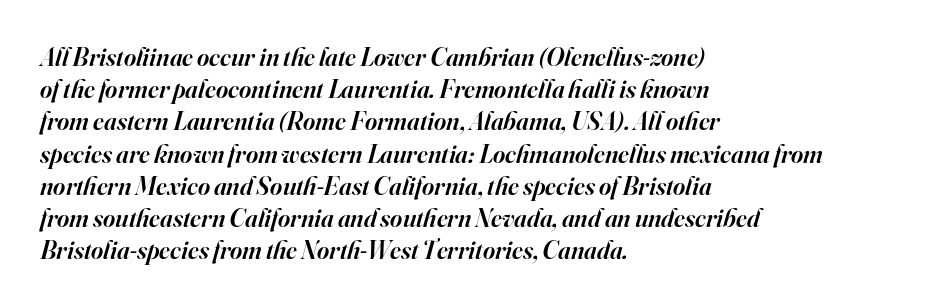
Q: Is the text bold? A: Semi-bold.
Q: Is the text italic (slanted)? A: Yes, it leans right by about 16 degrees.
Q: Is the text underlined? A: No.
Q: How is the paragraph aligned? A: Left-aligned.
Q: Is the spacing between letters normal or unusually wide? A: Normal.
